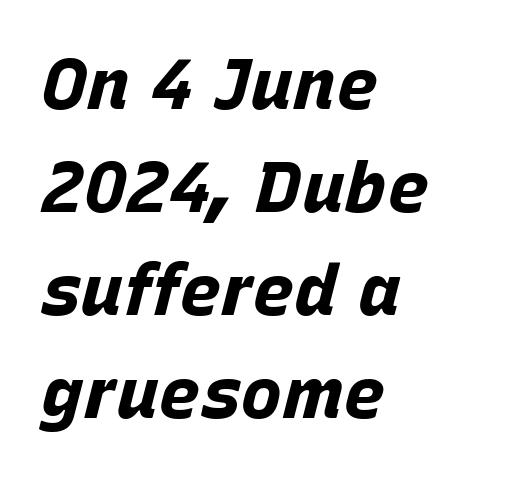
Q: Is the text bold? A: Yes.
Q: Is the text italic (slanted)? A: Yes, it leans right by about 15 degrees.
Q: Is the text underlined? A: No.
Q: How is the paragraph aligned? A: Left-aligned.
Q: Is the spacing between letters normal or unusually wide? A: Normal.
Q: Is the spacing between lines tight, normal or loose? A: Normal.
Q: Width (condensed, normal, or wide)? A: Normal.
Q: Stroke contrast? A: Low.
Q: x-height? A: Large.
Q: Monospaced? A: No.
